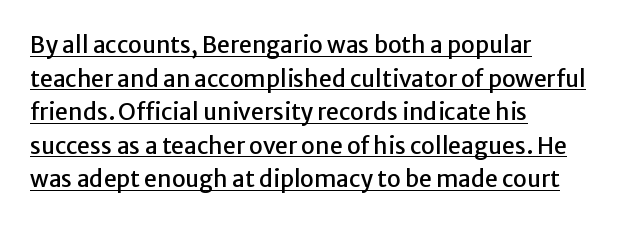
Q: Is the text italic (slanted)? A: No, it is upright.
Q: Is the text underlined? A: Yes.
Q: How is the paragraph aligned? A: Left-aligned.
Q: Is the spacing between letters normal or unusually wide? A: Normal.
Q: Is the spacing between lines tight, normal or loose? A: Normal.
